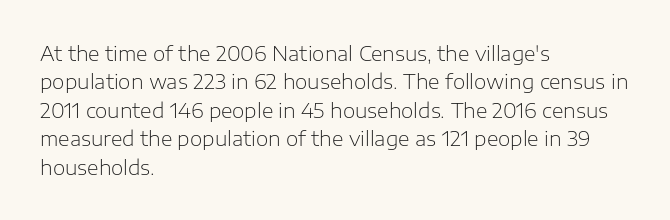
The image shows 20 px text type, upright; set left-aligned, normal line spacing (1.42x), normal letter spacing, not underlined.
